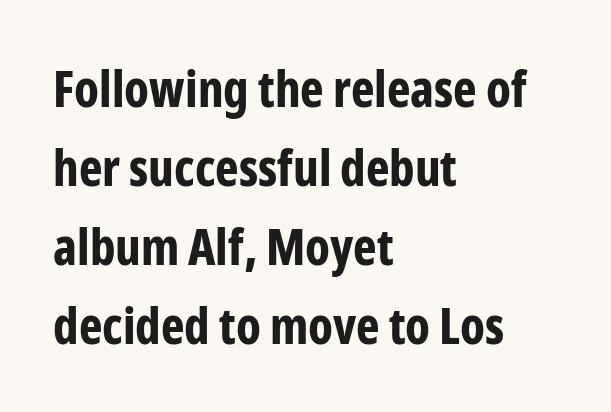
{"serif": "no", "italic": "no", "bold": "yes", "weight": "bold", "width": "condensed", "stroke_contrast": "low", "x_height": "medium", "monospaced": "no", "underline": "no", "align": "left", "line_spacing": "normal", "line_spacing_ratio": 1.58, "letter_spacing": "normal", "letter_spacing_em": 0.0, "glyph_px": 50}
